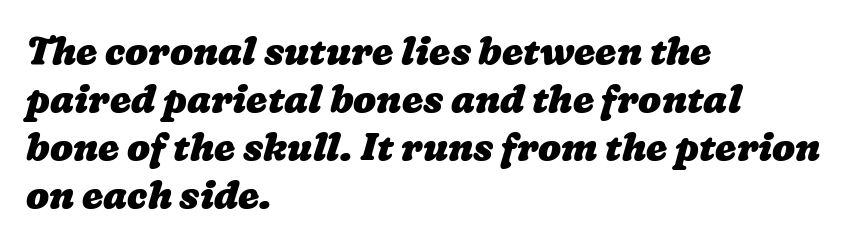
The image shows 38 px heavy, wide type; set left-aligned, normal line spacing (1.26x), normal letter spacing, not underlined; low stroke contrast and a medium x-height.
